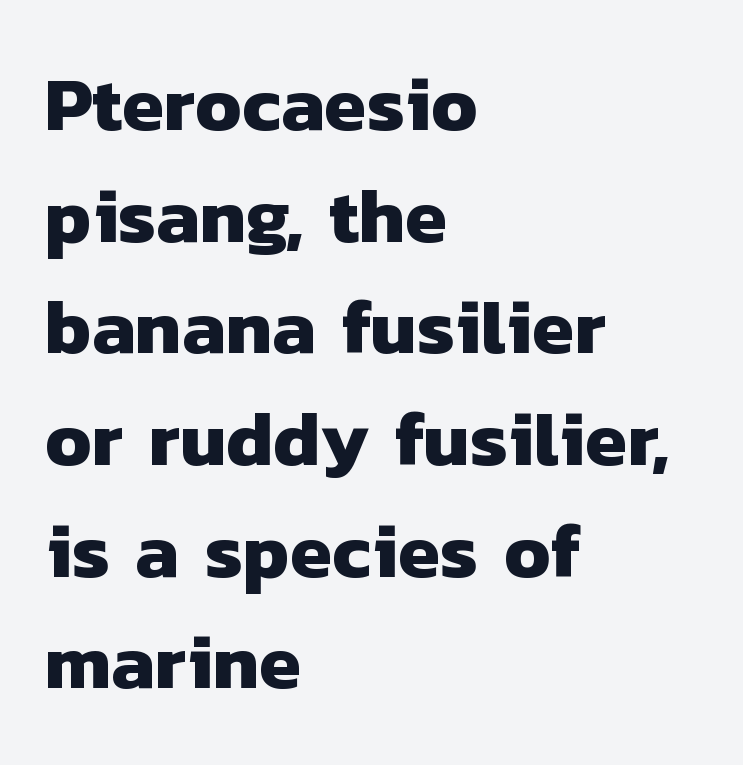
The image shows 77 px heavy sans-serif type; set left-aligned, normal line spacing (1.45x), normal letter spacing, not underlined; low stroke contrast and a medium x-height.
